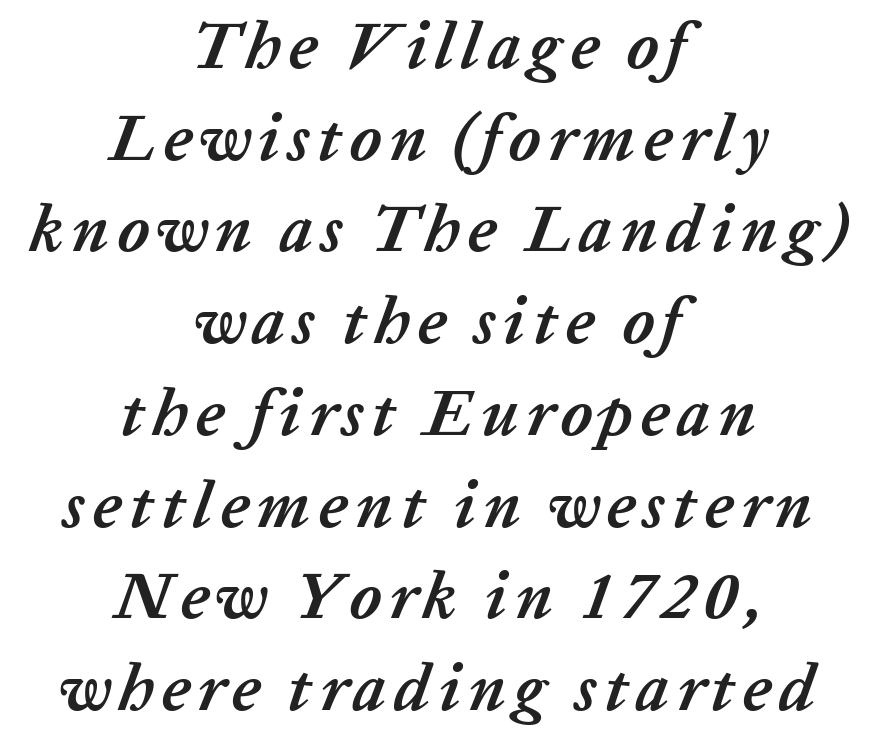
{"italic": "yes", "lean": "right", "slant_degrees": 20, "bold": "yes", "weight": "semibold", "width": "normal", "stroke_contrast": "low", "x_height": "medium", "monospaced": "no", "underline": "no", "align": "center", "line_spacing": "normal", "line_spacing_ratio": 1.39, "glyph_px": 66}
